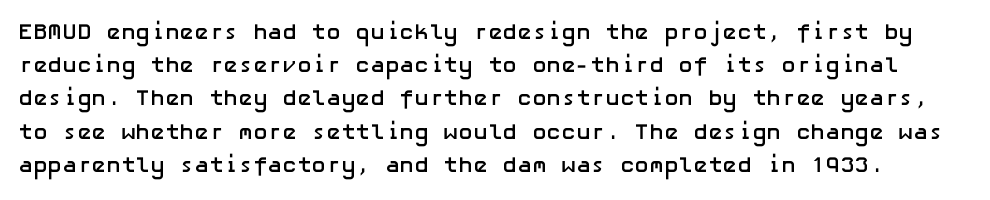
Each row of text sits above clean, open space. Heavy, bold letterforms. Every character sits straight up, as roman type does. A typesetter would call this leading conventional body-copy spacing.
